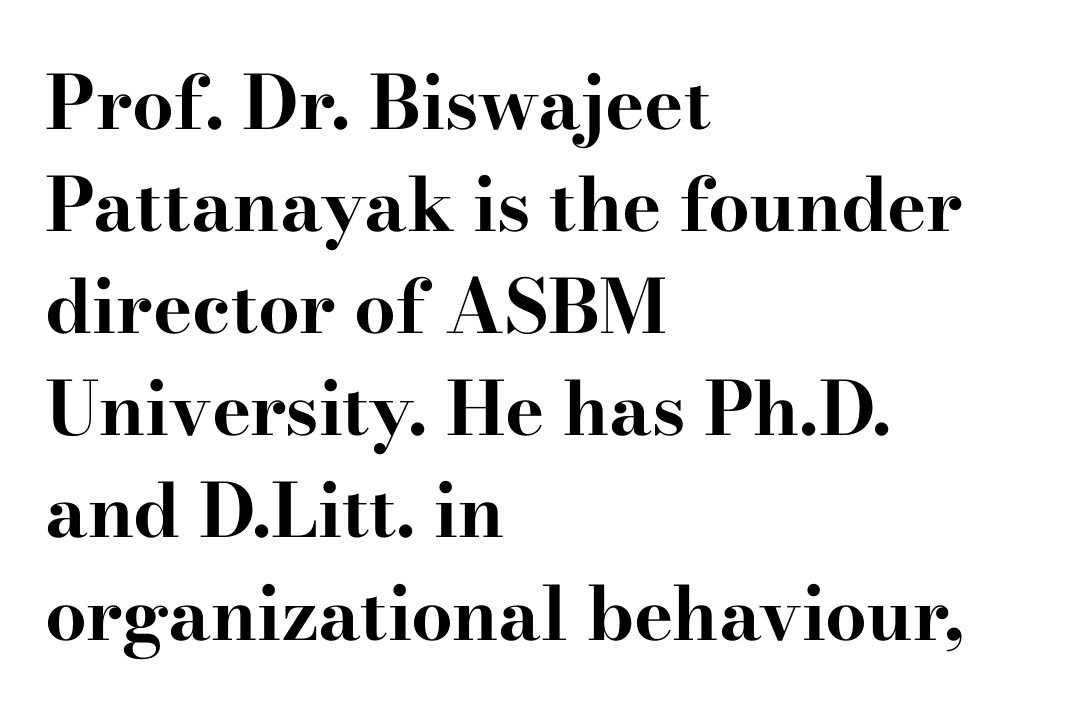
{"serif": "yes", "italic": "no", "bold": "yes", "weight": "bold", "width": "wide", "stroke_contrast": "high", "x_height": "small", "monospaced": "no", "underline": "no", "align": "left", "line_spacing": "normal", "line_spacing_ratio": 1.38, "letter_spacing": "normal", "letter_spacing_em": 0.0, "glyph_px": 74}
